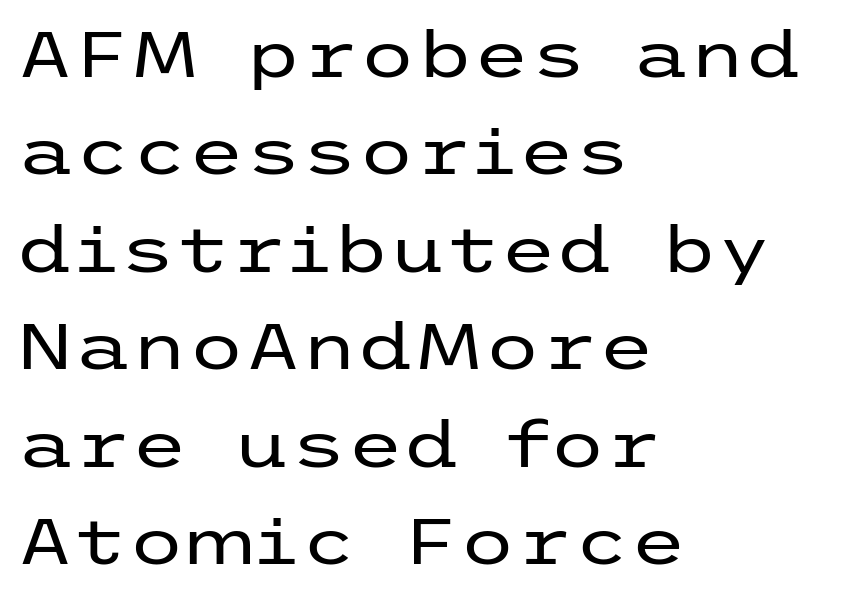
Q: Is the text bold? A: No.
Q: Is the text italic (slanted)? A: No, it is upright.
Q: Is the typeface a serif or a sans-serif typeface? A: Sans-serif.
Q: Is the text underlined? A: No.
Q: How is the paragraph aligned? A: Left-aligned.
Q: Is the spacing between letters normal or unusually wide? A: Normal.
Q: Is the spacing between lines tight, normal or loose? A: Normal.
Q: Width (condensed, normal, or wide)? A: Wide.
Q: Stroke contrast? A: Low.
Q: x-height? A: Medium.
